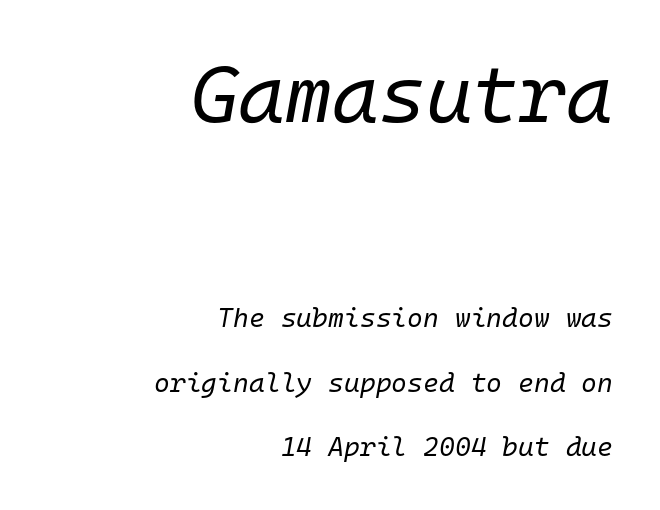
Bigger letters appear in the top chunk; the bottom chunk is reduced. Every row of glyphs terminates at an identical x-position on the right. These glyphs show unthickened strokes, regular width or finer. Here the designer chose a console-style face with uniform glyph widths.
